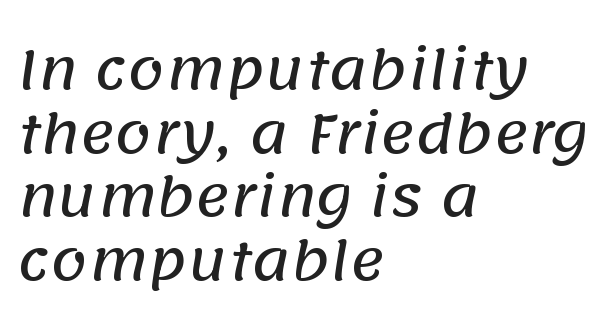
The image shows 53 px sans-serif type; set left-aligned, line spacing 1.2x, normal letter spacing, not underlined; low stroke contrast and a large x-height.
